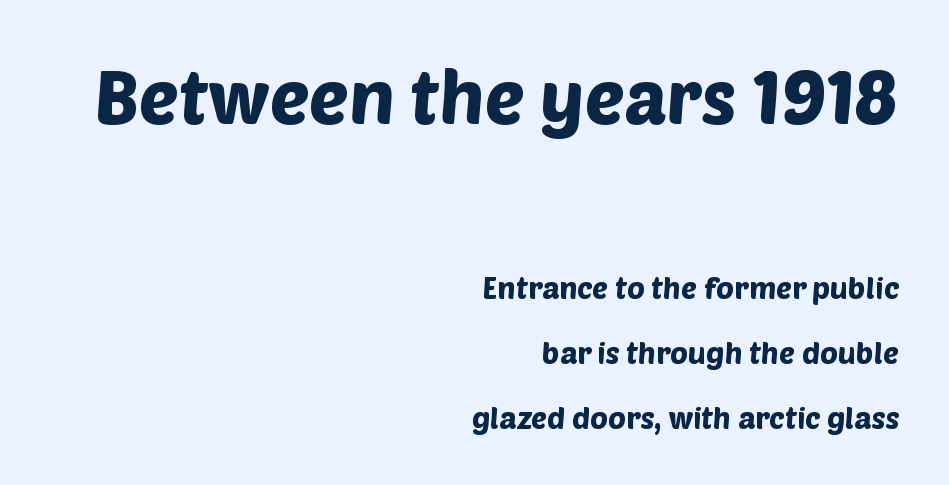
{"serif": "no", "width": "normal", "stroke_contrast": "low", "x_height": "large", "monospaced": "no", "underline": "no", "align": "right", "line_spacing": "loose", "line_spacing_ratio": 2.16, "letter_spacing": "normal", "letter_spacing_em": 0.0, "larger_block": "first", "size_ratio": 2.47, "glyph_px": 74}
